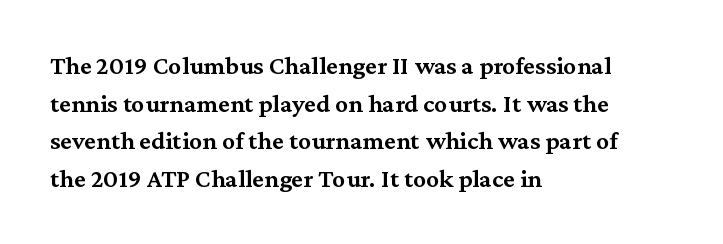
The image shows 26 px text type, upright; set left-aligned, normal line spacing (1.45x), normal letter spacing, not underlined.
